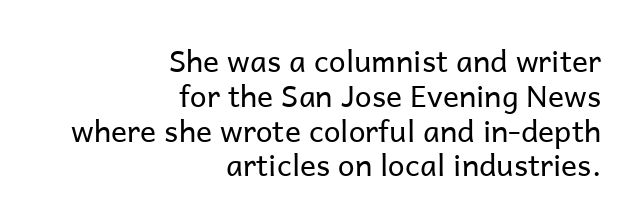
Q: Is the text bold? A: No.
Q: Is the text italic (slanted)? A: No, it is upright.
Q: Is the typeface a serif or a sans-serif typeface? A: Sans-serif.
Q: Is the text underlined? A: No.
Q: How is the paragraph aligned? A: Right-aligned.
Q: Is the spacing between letters normal or unusually wide? A: Normal.
Q: Width (condensed, normal, or wide)? A: Normal.
Q: Stroke contrast? A: Low.
Q: x-height? A: Medium.
Q: Monospaced? A: No.
